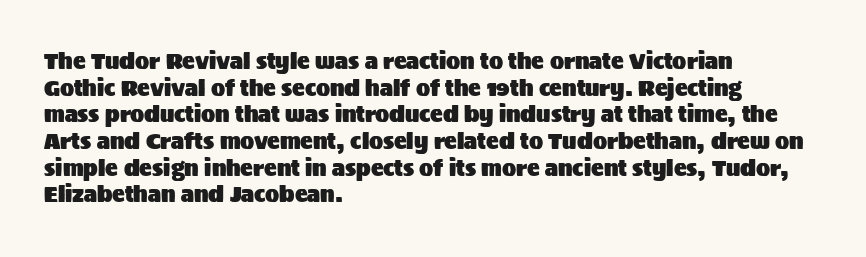
Successive baselines arrive at the customary interval. The space directly below the letters is spotless. The face used here is rendered with its standard letterfit. The rendering anchors every line to the left-hand side.
